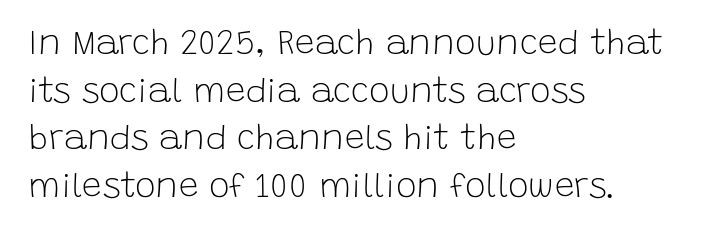
{"serif": "no", "italic": "no", "bold": "no", "weight": "light", "width": "normal", "stroke_contrast": "low", "x_height": "large", "monospaced": "no", "underline": "no", "align": "left", "line_spacing": "normal", "line_spacing_ratio": 1.36, "letter_spacing": "normal", "letter_spacing_em": 0.0, "glyph_px": 35}
